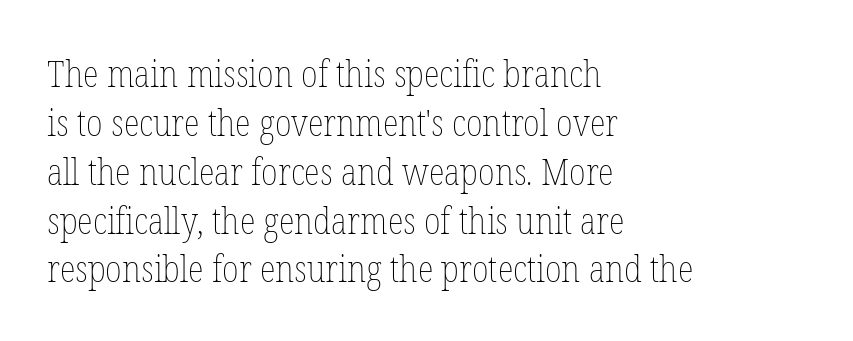
These lines are rendered in a variable-pitch font. Casual observation: everything's shoved over to the left. The space beneath each line is pristine and unruled. Heft: none added — not bold. A typesetter would call this zero additional tracking. Italic: no, the glyphs are upright roman.
